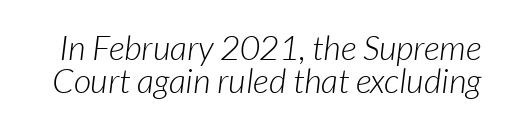
The image shows 34 px light type, italic (leaning right); set tight line spacing (0.97x), normal letter spacing, not underlined; low stroke contrast and a medium x-height.
